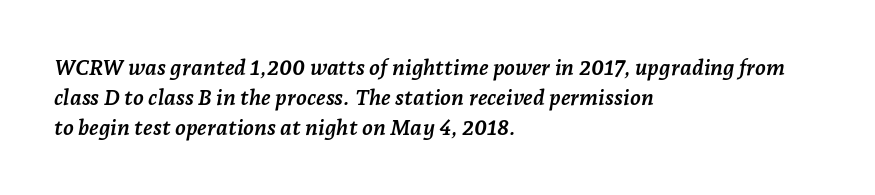
The image shows 22 px bold type, italic (leaning right); set left-aligned, normal line spacing (1.36x), normal letter spacing, not underlined.
